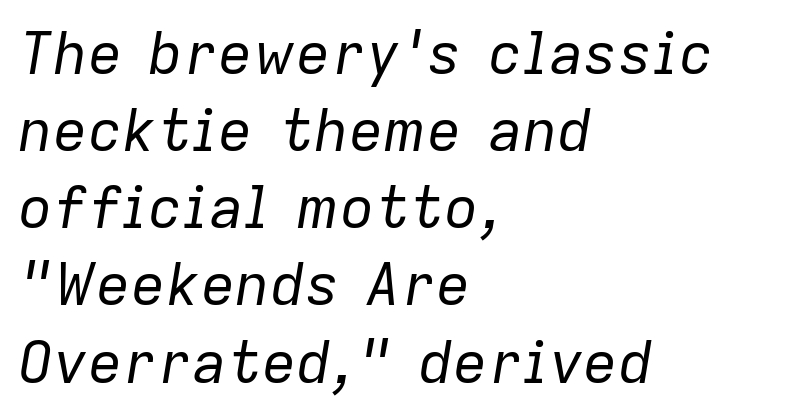
Underlining? Definitely not there. Looks like regular typesetting: each glyph gets only the width it needs. Observe the ordinary spacing: letters are neighbours, not strangers. One-word summary of the alignment: left. Weight: in the light-to-regular range. Is there much room between lines? A standard amount, neither cramped nor airy.
